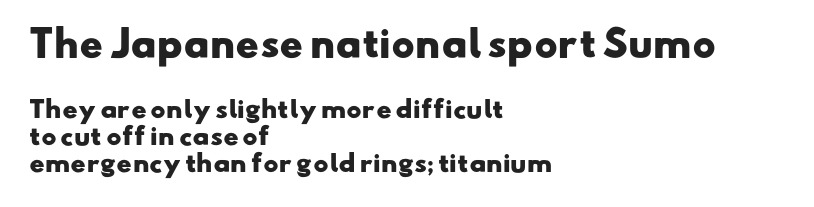
The image shows 35 px heavy, wide sans-serif type; set left-aligned, line spacing 1.19x, normal letter spacing, not underlined; the first (top) block is 1.52x larger; low stroke contrast and a small x-height.
